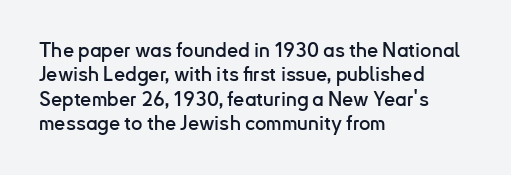
Q: Is the text italic (slanted)? A: No, it is upright.
Q: Is the text underlined? A: No.
Q: How is the paragraph aligned? A: Left-aligned.
Q: Is the spacing between letters normal or unusually wide? A: Normal.
